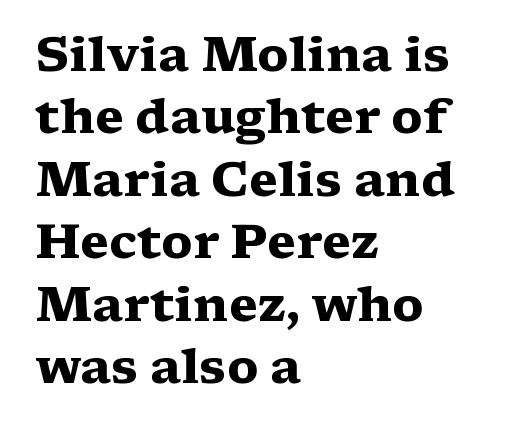
Q: Is the text bold? A: Yes.
Q: Is the text italic (slanted)? A: No, it is upright.
Q: Is the typeface a serif or a sans-serif typeface? A: Serif.
Q: Is the text underlined? A: No.
Q: How is the paragraph aligned? A: Left-aligned.
Q: Is the spacing between letters normal or unusually wide? A: Normal.
Q: Is the spacing between lines tight, normal or loose? A: Normal.
Q: Width (condensed, normal, or wide)? A: Wide.
Q: Stroke contrast? A: Medium.
Q: x-height? A: Medium.
Q: Monospaced? A: No.
